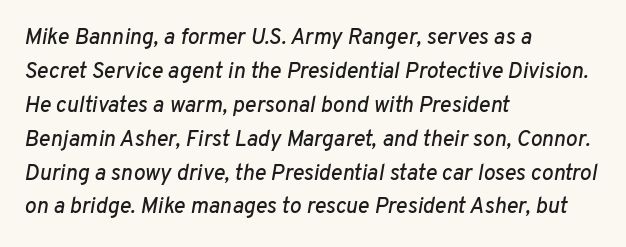
The image shows 22 px text type, italic (leaning right); set left-aligned, normal line spacing (1.54x), normal letter spacing, not underlined.
